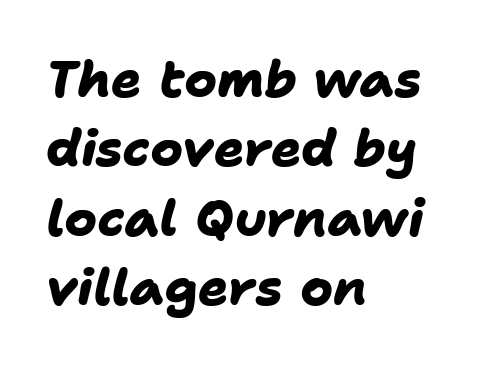
Type without underlining. Do the characters align in a grid? No, the font is proportional. The typesetting leans heavy: a genuine bold. The type family on display is of the sans-serif kind. Letter spacing: default. The typesetter chose a ragged-right arrangement here.
